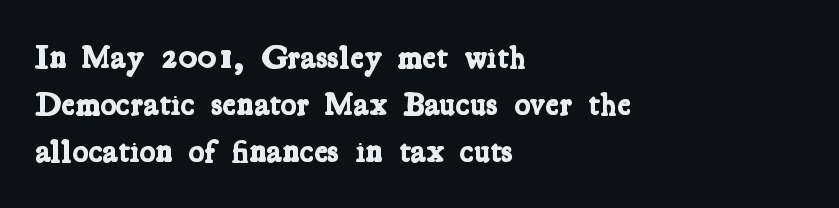
Q: Is the text bold? A: Yes.
Q: Is the typeface a serif or a sans-serif typeface? A: Serif.
Q: Is the text underlined? A: No.
Q: How is the paragraph aligned? A: Left-aligned.
Q: Is the spacing between letters normal or unusually wide? A: Normal.
Q: Is the spacing between lines tight, normal or loose? A: Normal.
Q: Width (condensed, normal, or wide)? A: Condensed.
Q: Stroke contrast? A: Low.
Q: x-height? A: Medium.
Q: Monospaced? A: No.
